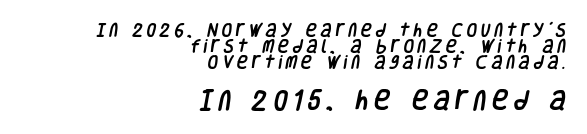
The image shows 22 px text type; set right-aligned, tight line spacing (1.08x), unusually wide letter spacing (+0.26 em), not underlined; the second (bottom) block is 1.47x larger.
